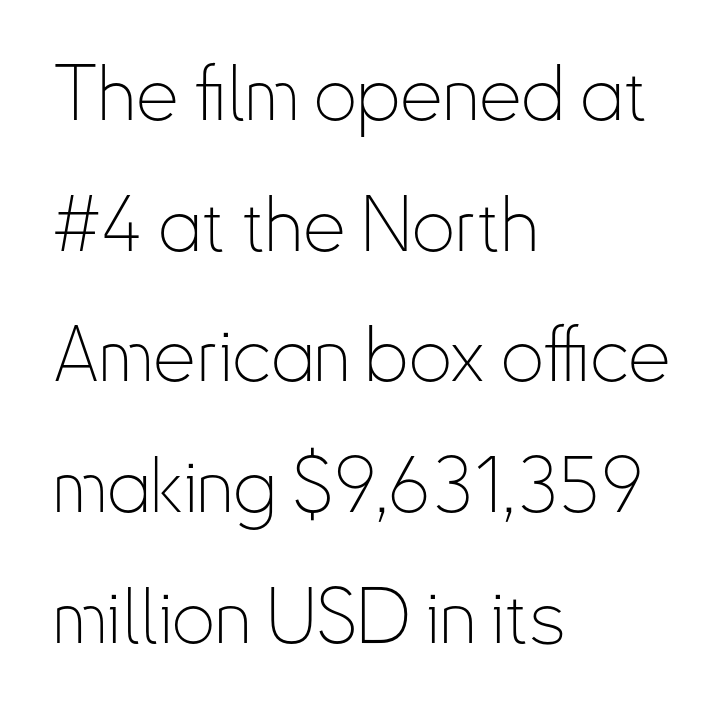
The image shows 76 px thin, condensed sans-serif type, upright; set left-aligned, line spacing 1.72x, normal letter spacing, not underlined; low stroke contrast and a small x-height.
